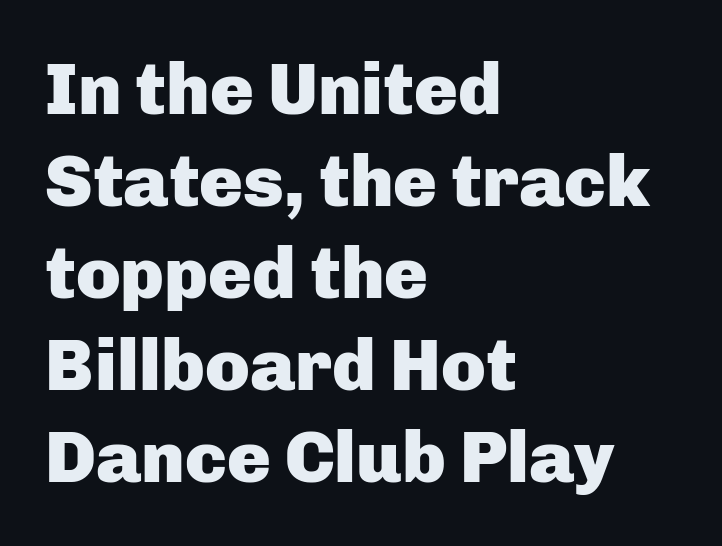
The image shows 73 px heavy sans-serif type, upright; set left-aligned, normal line spacing (1.26x), normal letter spacing, not underlined; low stroke contrast and a medium x-height.
